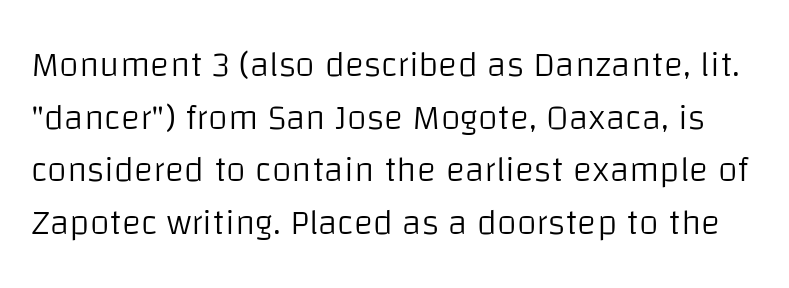
{"serif": "no", "italic": "no", "bold": "no", "weight": "light", "width": "normal", "stroke_contrast": "low", "x_height": "large", "monospaced": "no", "underline": "no", "line_spacing": "normal", "line_spacing_ratio": 1.46, "letter_spacing": "normal", "letter_spacing_em": 0.0, "glyph_px": 36}
